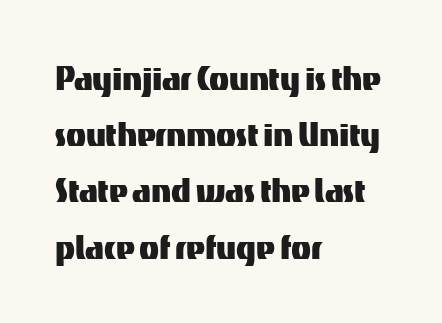
Q: Is the text italic (slanted)? A: No, it is upright.
Q: Is the typeface a serif or a sans-serif typeface? A: Sans-serif.
Q: Is the text underlined? A: No.
Q: How is the paragraph aligned? A: Left-aligned.
Q: Is the spacing between letters normal or unusually wide? A: Normal.
Q: Is the spacing between lines tight, normal or loose? A: Normal.
Q: Width (condensed, normal, or wide)? A: Normal.
Q: Stroke contrast? A: Medium.
Q: x-height? A: Medium.
Q: Monospaced? A: No.
